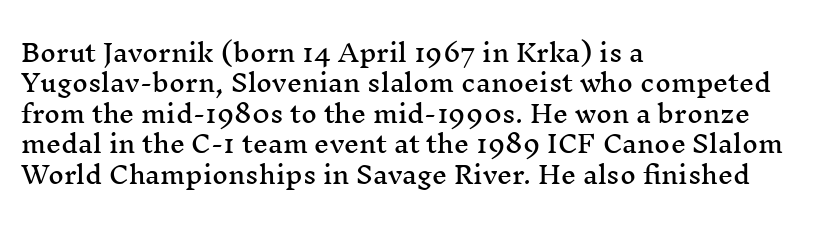
{"italic": "no", "underline": "no", "align": "left", "line_spacing": "normal", "line_spacing_ratio": 1.27, "letter_spacing": "normal", "letter_spacing_em": 0.0, "glyph_px": 24}
